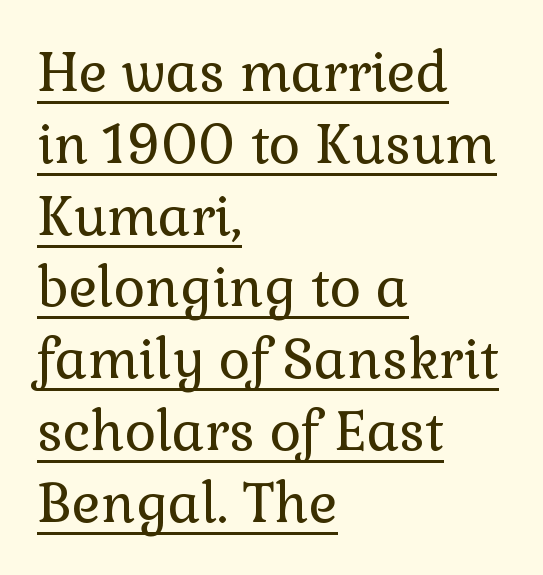
The image shows 54 px regular-weight serif type, upright; set left-aligned, normal line spacing (1.33x), normal letter spacing, underlined; a medium x-height.
